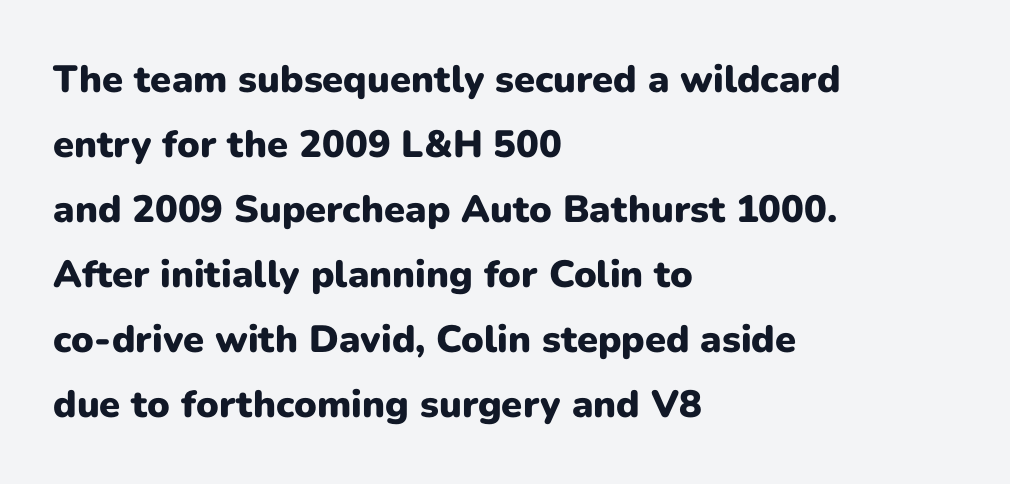
{"serif": "no", "italic": "no", "bold": "yes", "weight": "heavy", "width": "normal", "stroke_contrast": "low", "x_height": "medium", "monospaced": "no", "underline": "no", "align": "left", "line_spacing_ratio": 1.71, "letter_spacing": "normal", "letter_spacing_em": 0.0, "glyph_px": 38}
